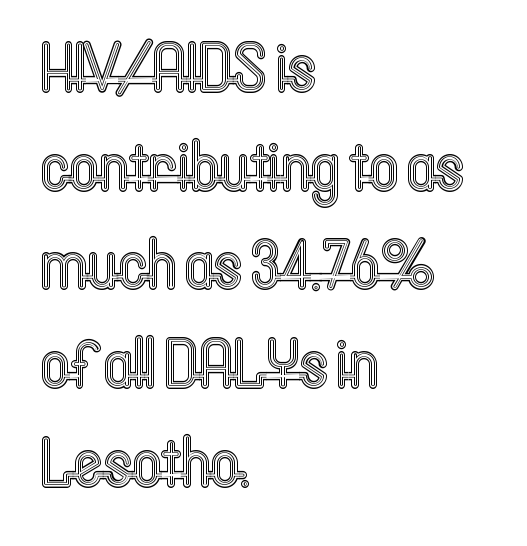
Q: Is the text italic (slanted)? A: No, it is upright.
Q: Is the text underlined? A: No.
Q: How is the paragraph aligned? A: Left-aligned.
Q: Is the spacing between letters normal or unusually wide? A: Normal.
Q: Is the spacing between lines tight, normal or loose? A: Normal.
Q: Width (condensed, normal, or wide)? A: Condensed.
Q: x-height? A: Medium.
Q: Monospaced? A: No.
